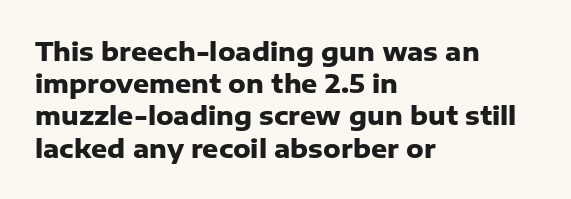
Q: Is the text bold? A: Yes.
Q: Is the text italic (slanted)? A: No, it is upright.
Q: Is the text underlined? A: No.
Q: How is the paragraph aligned? A: Left-aligned.
Q: Is the spacing between letters normal or unusually wide? A: Normal.
Q: Is the spacing between lines tight, normal or loose? A: Normal.
